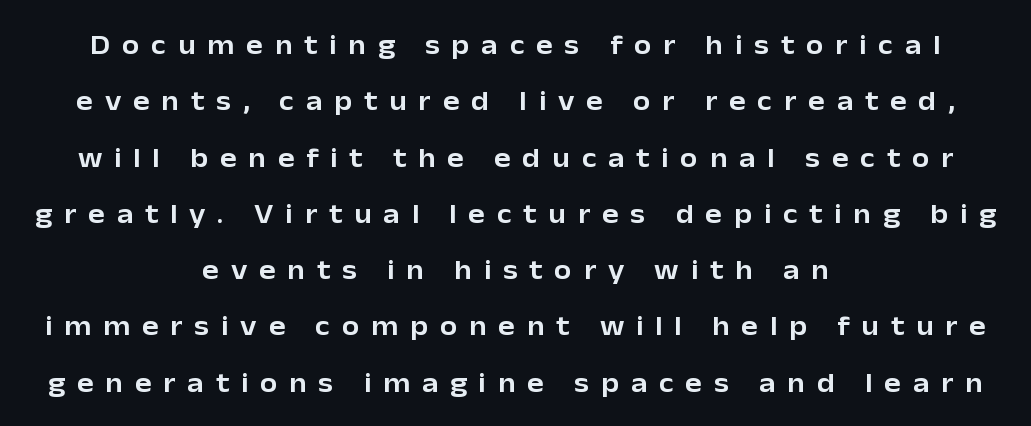
Q: Is the text italic (slanted)? A: No, it is upright.
Q: Is the typeface a serif or a sans-serif typeface? A: Sans-serif.
Q: Is the text underlined? A: No.
Q: How is the paragraph aligned? A: Centered.
Q: Is the spacing between letters normal or unusually wide? A: Unusually wide.
Q: Is the spacing between lines tight, normal or loose? A: Loose.
Q: Width (condensed, normal, or wide)? A: Normal.
Q: Stroke contrast? A: Low.
Q: x-height? A: Medium.
Q: Monospaced? A: No.
